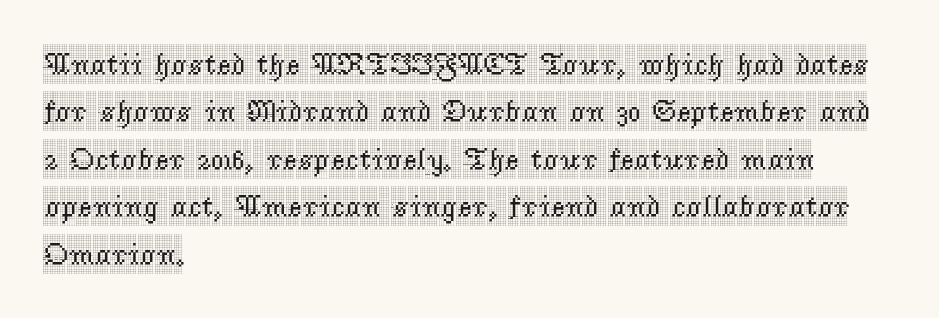
{"serif": "yes", "italic": "no", "width": "condensed", "x_height": "large", "monospaced": "no", "underline": "no", "align": "left", "line_spacing": "normal", "line_spacing_ratio": 1.53, "letter_spacing": "normal", "letter_spacing_em": 0.0, "glyph_px": 31}
